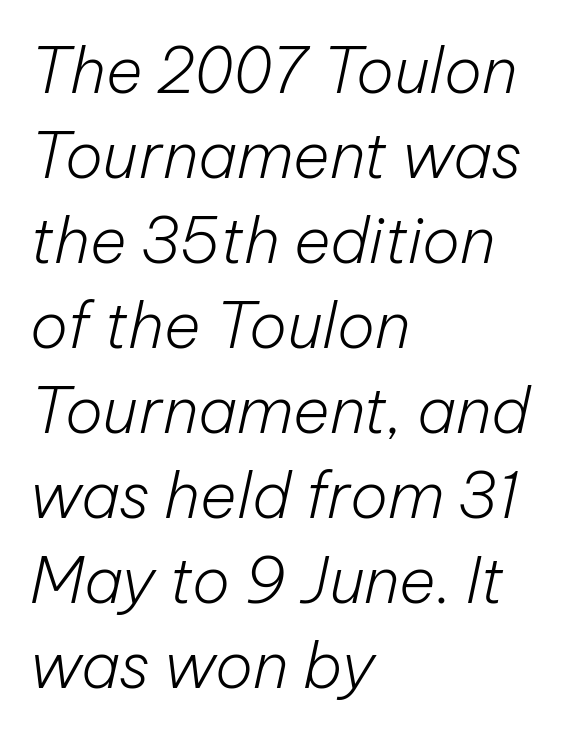
The image shows 63 px light type, italic (leaning right); set left-aligned, normal line spacing (1.35x), normal letter spacing, not underlined; low stroke contrast and a medium x-height.
